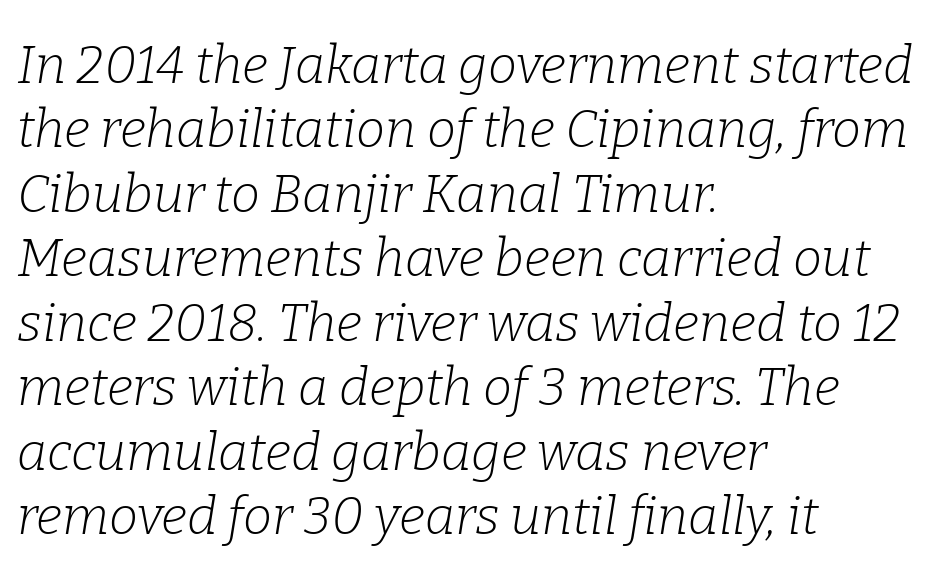
You can tell from the footed stems that serif type was used. Honestly, there is no underline to notice here at all. Short note: letters normally spaced. Proportional: the letters do not fall into vertical columns.
